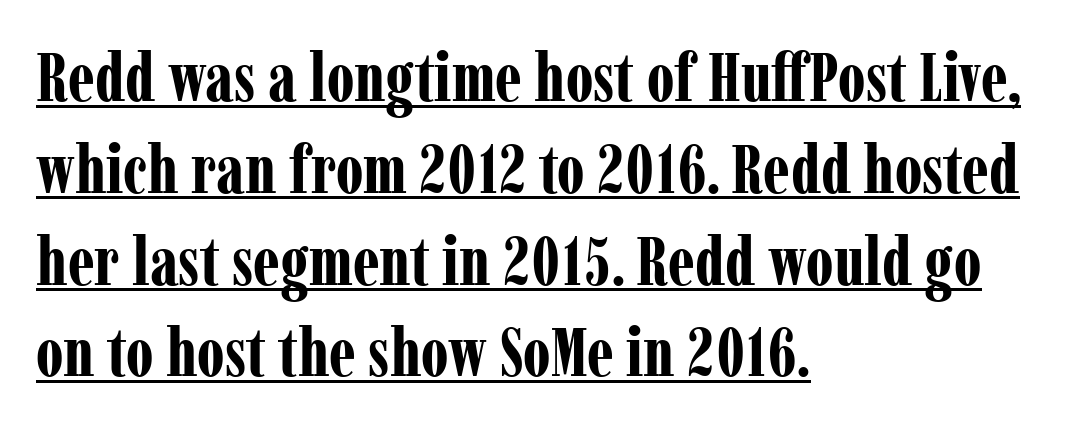
{"serif": "yes", "italic": "no", "bold": "yes", "weight": "bold", "width": "condensed", "stroke_contrast": "low", "x_height": "medium", "monospaced": "no", "underline": "yes", "align": "left", "line_spacing": "normal", "line_spacing_ratio": 1.35, "letter_spacing": "normal", "letter_spacing_em": 0.0, "glyph_px": 68}
